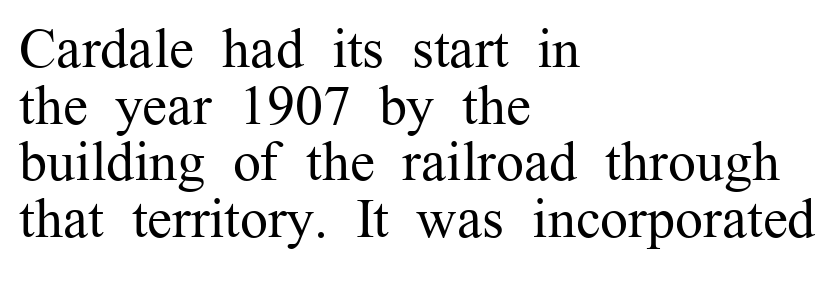
Q: Is the text bold? A: No.
Q: Is the text italic (slanted)? A: No, it is upright.
Q: Is the typeface a serif or a sans-serif typeface? A: Serif.
Q: Is the text underlined? A: No.
Q: How is the paragraph aligned? A: Left-aligned.
Q: Is the spacing between letters normal or unusually wide? A: Normal.
Q: Is the spacing between lines tight, normal or loose? A: Tight.
Q: Width (condensed, normal, or wide)? A: Normal.
Q: Stroke contrast? A: Medium.
Q: x-height? A: Medium.
Q: Monospaced? A: No.
